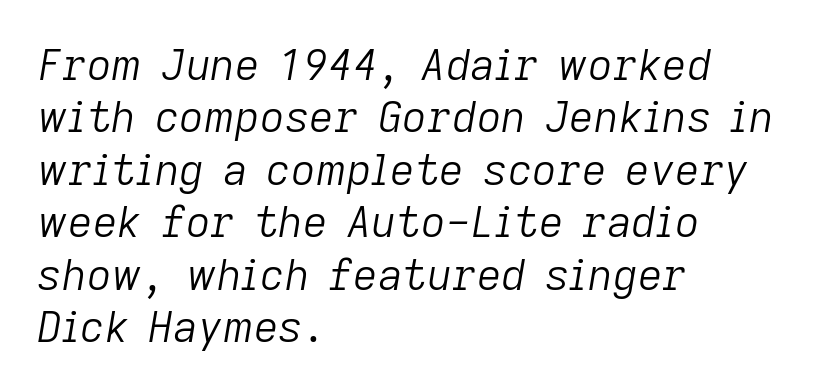
Q: Is the text bold? A: No.
Q: Is the text italic (slanted)? A: Yes, it leans right by about 9 degrees.
Q: Is the text underlined? A: No.
Q: How is the paragraph aligned? A: Left-aligned.
Q: Is the spacing between letters normal or unusually wide? A: Normal.
Q: Width (condensed, normal, or wide)? A: Normal.
Q: Stroke contrast? A: Low.
Q: x-height? A: Medium.
Q: Monospaced? A: No.
